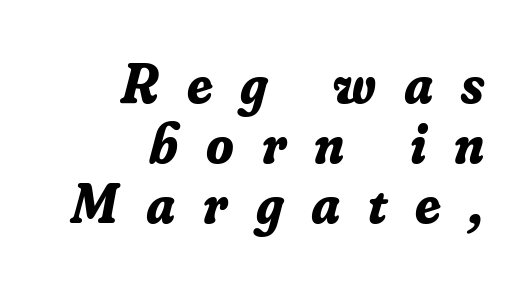
The image shows 56 px bold serif type, italic (leaning right); set right-aligned, tight line spacing (1.07x), unusually wide letter spacing (+0.5 em), not underlined; low stroke contrast and a small x-height.
